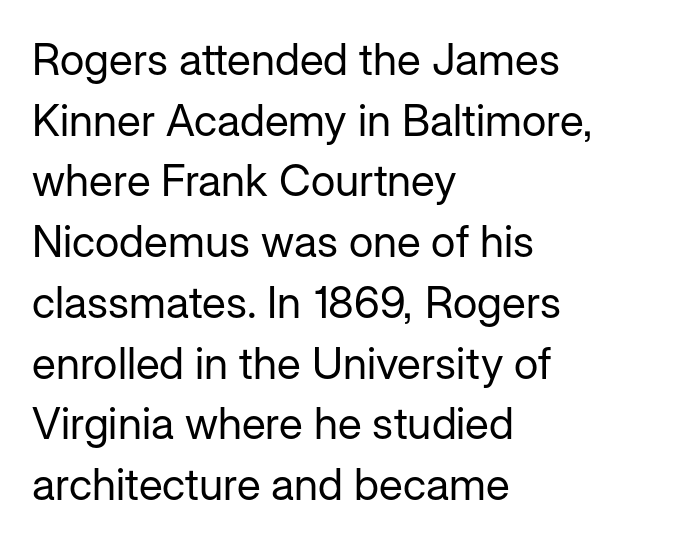
Weight: in the light-to-regular range. To sum up the face: it is a sans, with no serifs. This sample is left-justified, so line endings fall wherever the words run out. Letters rest on an invisible, unmarked baseline.
